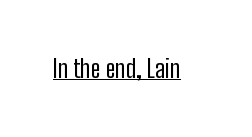
{"italic": "no", "bold": "no", "underline": "yes", "letter_spacing": "normal", "letter_spacing_em": 0.0, "glyph_px": 25}
